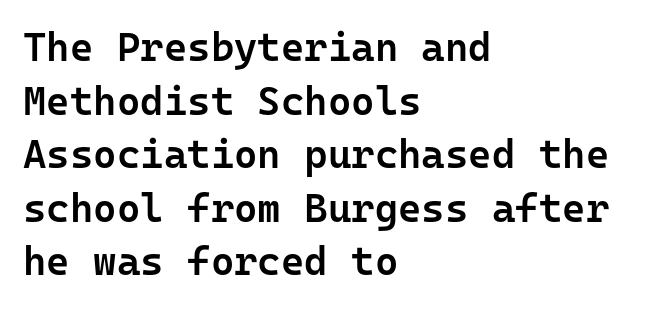
Q: Is the text bold? A: Semi-bold.
Q: Is the text italic (slanted)? A: No, it is upright.
Q: Is the typeface a serif or a sans-serif typeface? A: Sans-serif.
Q: Is the text underlined? A: No.
Q: How is the paragraph aligned? A: Left-aligned.
Q: Is the spacing between letters normal or unusually wide? A: Normal.
Q: Is the spacing between lines tight, normal or loose? A: Normal.
Q: Width (condensed, normal, or wide)? A: Normal.
Q: Stroke contrast? A: Low.
Q: x-height? A: Medium.
Q: Monospaced? A: Yes.
